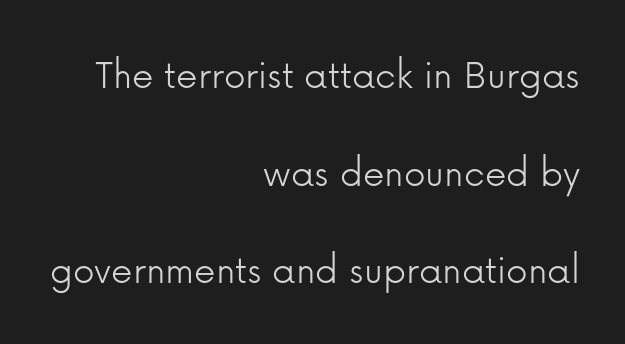
The image shows 43 px light sans-serif type, upright; set right-aligned, loose line spacing (2.27x), normal letter spacing, not underlined; low stroke contrast and a medium x-height.
